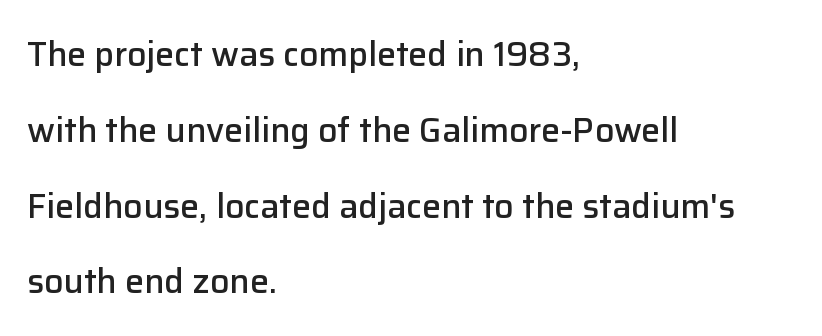
{"serif": "no", "italic": "no", "bold": "semi", "weight": "semibold", "width": "normal", "stroke_contrast": "low", "x_height": "medium", "monospaced": "no", "underline": "no", "align": "left", "line_spacing": "loose", "line_spacing_ratio": 2.23, "letter_spacing": "normal", "letter_spacing_em": 0.0, "glyph_px": 34}
